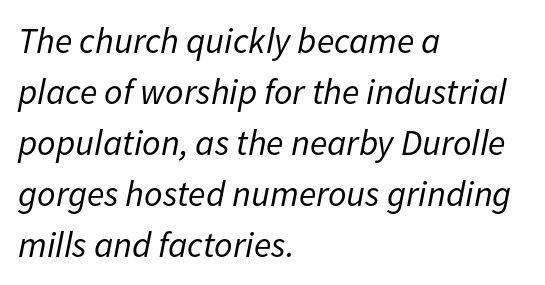
Words appear dense and cohesive because spacing is normal. Is the type slanted? Yes — the strokes lean at a clear angle. Line starts are locked; line ends wander. This block has exactly the height ordinary leading produces. This reads as an unemphasized weight, regular at the heaviest. No word sits above an underline.
